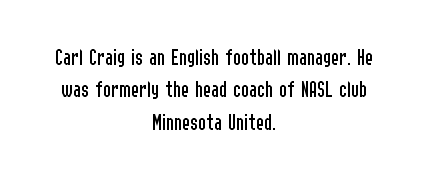
Q: Is the text bold? A: No.
Q: Is the text italic (slanted)? A: No, it is upright.
Q: Is the text underlined? A: No.
Q: How is the paragraph aligned? A: Centered.
Q: Is the spacing between letters normal or unusually wide? A: Normal.
Q: Is the spacing between lines tight, normal or loose? A: Normal.
